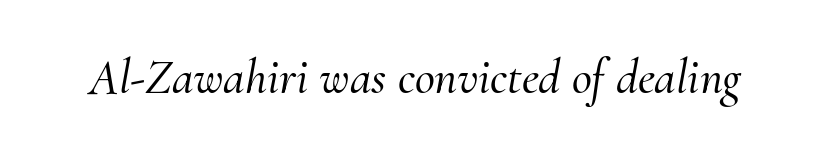
The image shows 49 px serif type, italic (leaning right); set normal letter spacing, not underlined; medium stroke contrast and a small x-height.
